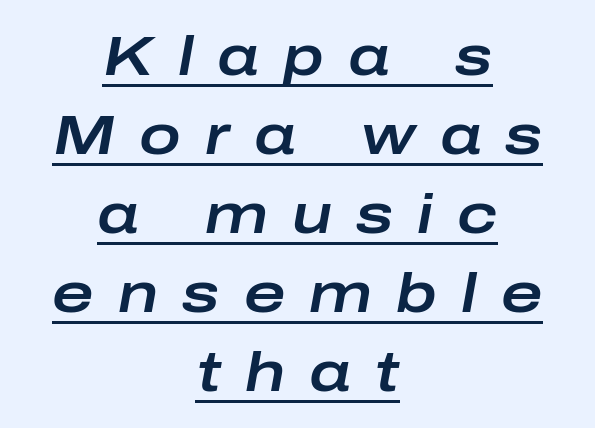
The line-height multiplier appears to be the usual default. Is the block centered? Yes — each line is placed symmetrically about the middle. Note the varied advance widths — an 'i' is clearly narrower than an 'm'. The rendering uses the underline text-decoration. Students, note that the glyphs here are deliberately spaced far apart.
